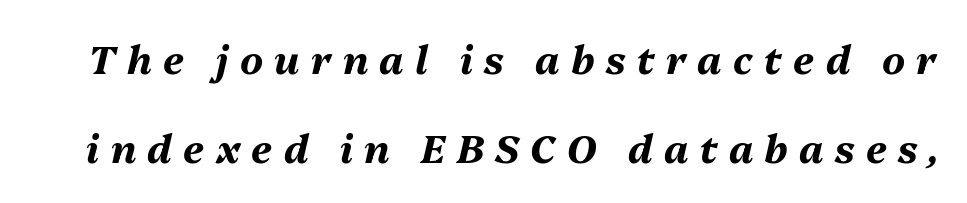
Q: Is the text bold? A: Yes.
Q: Is the text italic (slanted)? A: Yes, it leans right by about 13 degrees.
Q: Is the text underlined? A: No.
Q: Is the spacing between letters normal or unusually wide? A: Unusually wide.
Q: Is the spacing between lines tight, normal or loose? A: Loose.
Q: Width (condensed, normal, or wide)? A: Normal.
Q: Stroke contrast? A: Medium.
Q: x-height? A: Medium.
Q: Monospaced? A: No.
